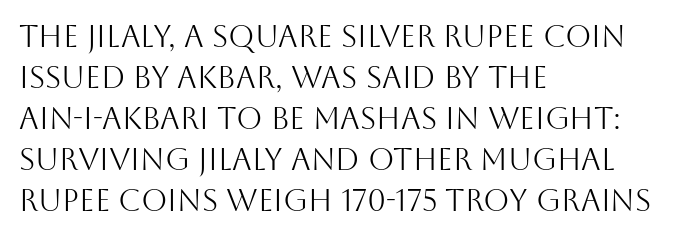
{"serif": "no", "italic": "no", "bold": "no", "weight": "light", "width": "normal", "stroke_contrast": "medium", "x_height": "large", "monospaced": "no", "underline": "no", "align": "left", "line_spacing": "normal", "line_spacing_ratio": 1.37, "letter_spacing": "normal", "letter_spacing_em": 0.0, "glyph_px": 30}
